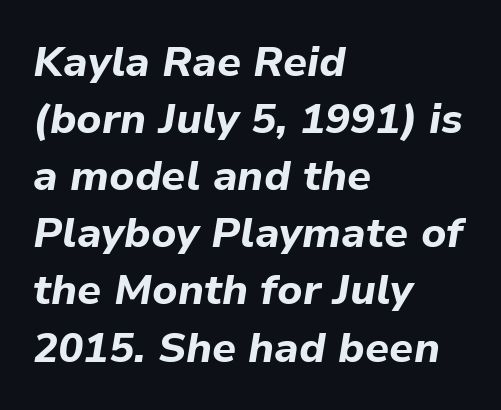
Q: Is the text bold? A: Yes.
Q: Is the text italic (slanted)? A: Yes, it leans right by about 9 degrees.
Q: Is the text underlined? A: No.
Q: How is the paragraph aligned? A: Left-aligned.
Q: Is the spacing between letters normal or unusually wide? A: Normal.
Q: Is the spacing between lines tight, normal or loose? A: Normal.
Q: Width (condensed, normal, or wide)? A: Normal.
Q: Stroke contrast? A: Low.
Q: x-height? A: Medium.
Q: Monospaced? A: No.
